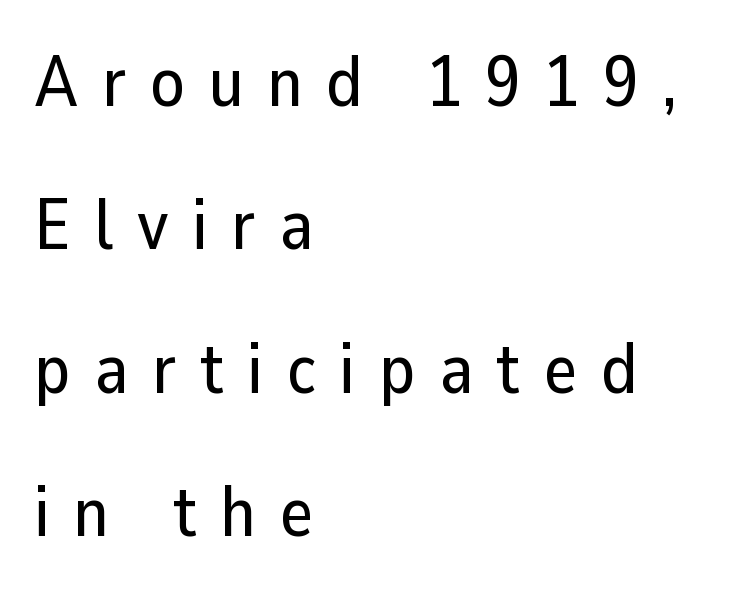
The image shows 71 px sans-serif type, upright; set left-aligned, loose line spacing (2.02x), unusually wide letter spacing (+0.33 em), not underlined; low stroke contrast and a medium x-height.
